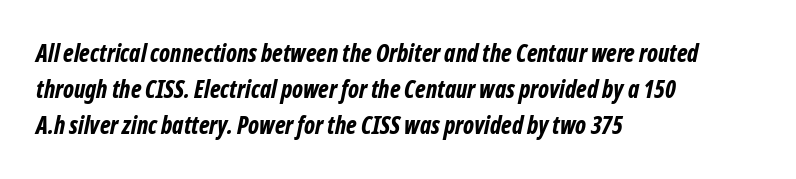
{"italic": "yes", "lean": "right", "slant_degrees": 12, "bold": "yes", "underline": "no", "align": "left", "line_spacing": "normal", "line_spacing_ratio": 1.51, "letter_spacing": "normal", "letter_spacing_em": 0.0, "glyph_px": 24}
